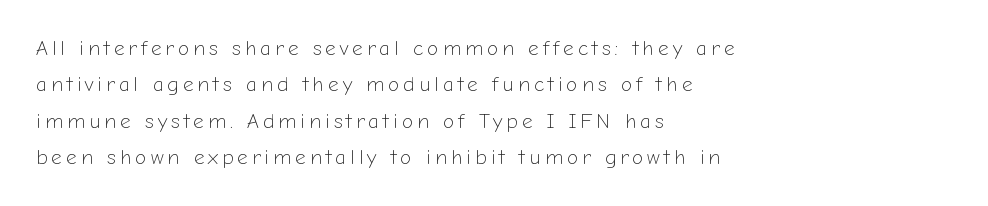
{"italic": "no", "bold": "no", "underline": "no", "align": "left", "line_spacing_ratio": 1.73, "glyph_px": 21}
